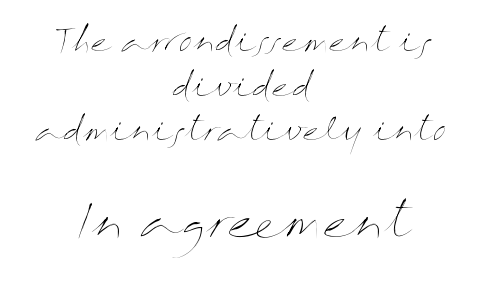
The image shows 46 px thin, wide type; set centered, normal line spacing (1.44x), normal letter spacing, not underlined; the second (bottom) block is 1.48x larger; medium stroke contrast and a medium x-height.
